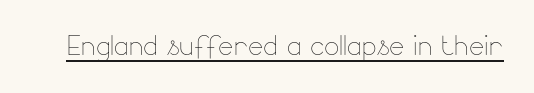
The image shows 36 px thin type, upright; set normal letter spacing, underlined; low stroke contrast and a small x-height.
